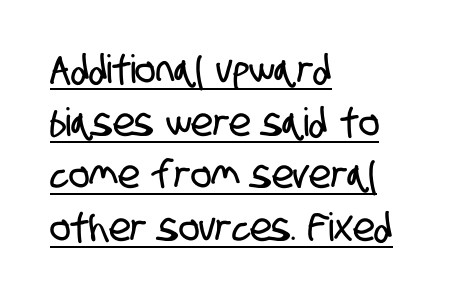
{"serif": "no", "width": "condensed", "stroke_contrast": "low", "x_height": "large", "monospaced": "no", "underline": "yes", "align": "left", "line_spacing": "normal", "line_spacing_ratio": 1.35, "letter_spacing": "normal", "letter_spacing_em": 0.0, "glyph_px": 39}
